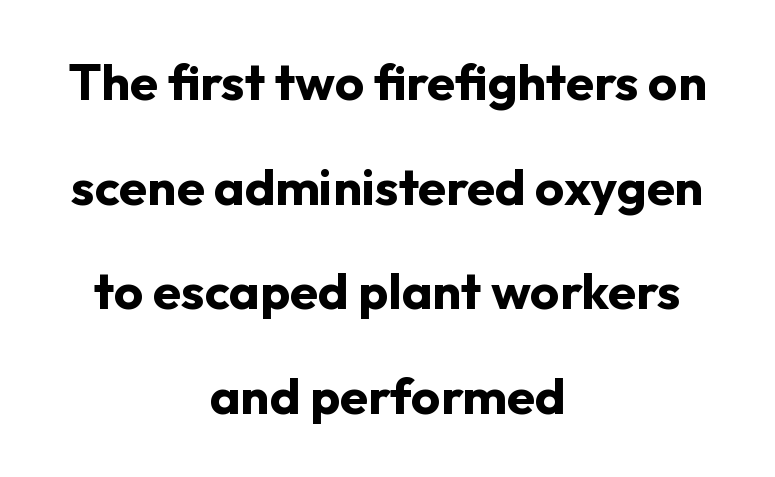
Both edges are ragged and mirror each other, which tells us the setting is centered. Observe the ordinary spacing: letters are neighbours, not strangers. The rendering uses a bold face; every stroke is thick and dark. The vertical gap from one line to the next is large. Posture: straight, roman, zero tilt. The zone under the glyphs is completely vacant.
